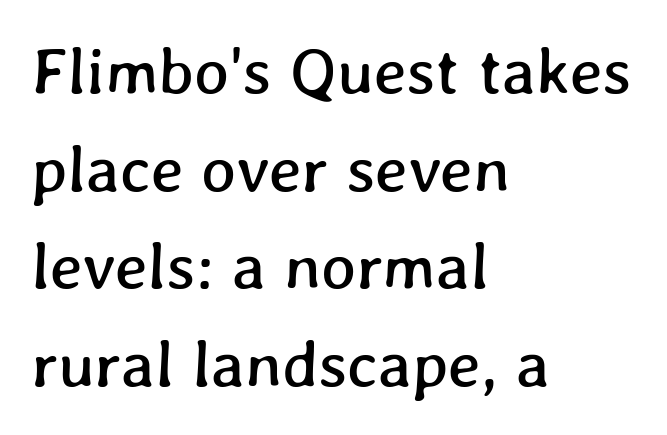
The image shows 66 px text type; set left-aligned, normal line spacing (1.48x), normal letter spacing, not underlined; low stroke contrast and a medium x-height.
